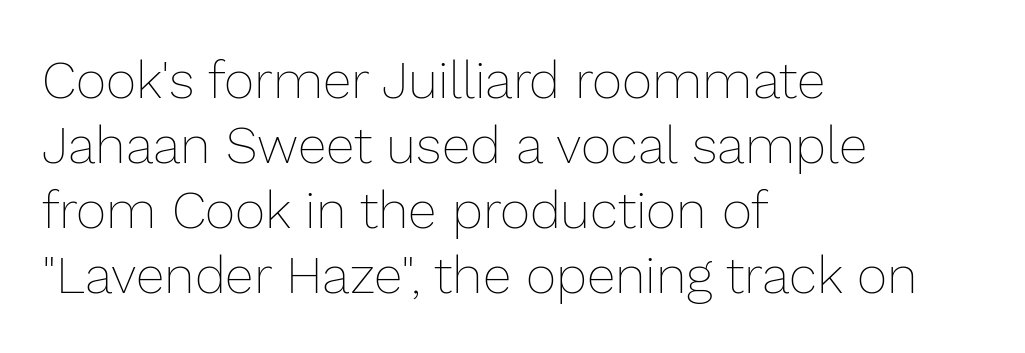
The image shows 52 px thin type, upright; set left-aligned, normal line spacing (1.25x), normal letter spacing, not underlined; low stroke contrast and a medium x-height.
